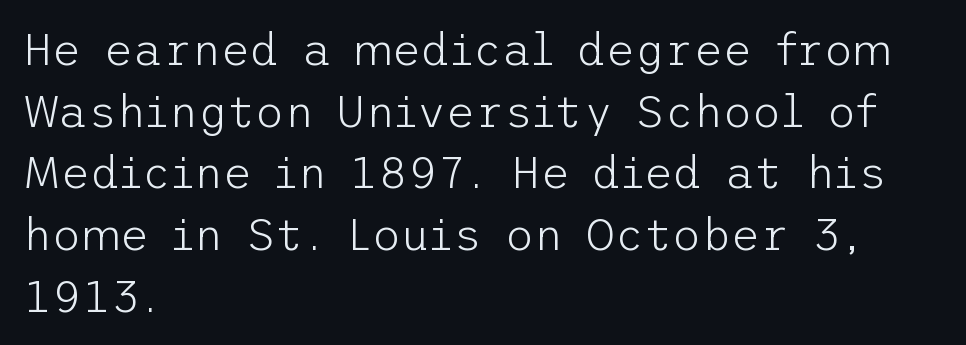
Just letters on the line, the space beneath them empty. Vertical stems look standard width or narrower in stroke. This sample uses plain, unmodified letter spacing. The lettering stays uniformly vertical, giving the passage a roman look. A typesetter would label this face a sans.
